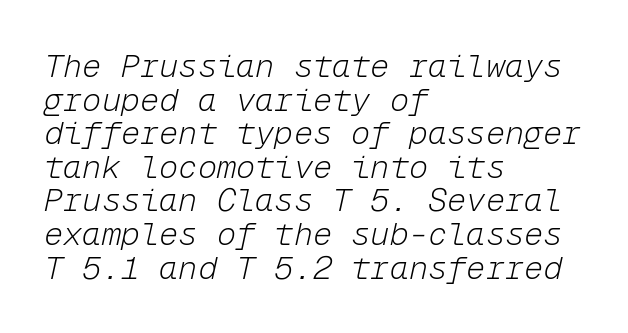
{"italic": "yes", "lean": "right", "slant_degrees": 12, "bold": "no", "weight": "light", "width": "normal", "stroke_contrast": "low", "x_height": "medium", "monospaced": "yes", "underline": "no", "align": "left", "line_spacing": "tight", "line_spacing_ratio": 1.05, "letter_spacing": "normal", "letter_spacing_em": 0.0, "glyph_px": 32}
